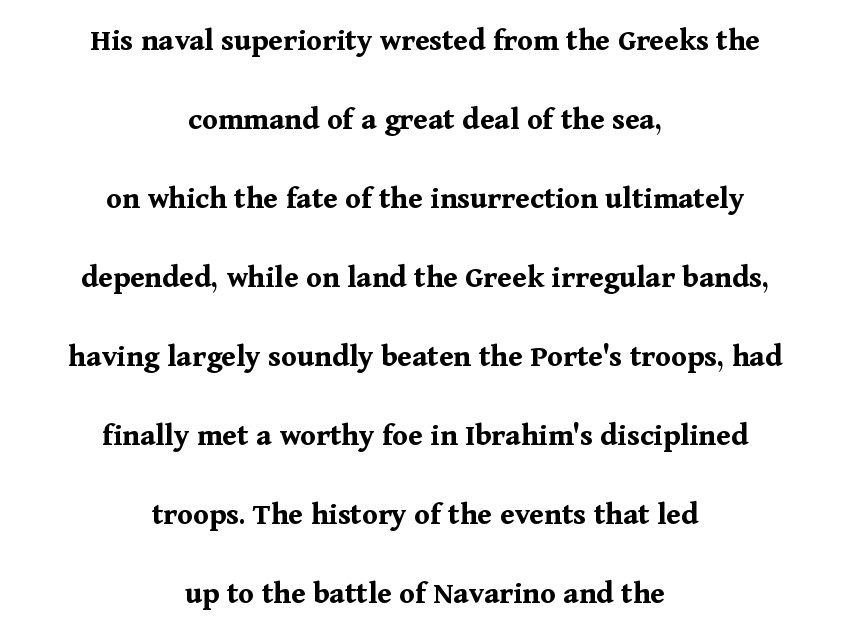
The tracking reads as untouched default to a designer's eye. In terms of letterform style, serifs are clearly present. The block of text is sparse from top to bottom, with ample space between rows. Both edges are ragged and mirror each other, which tells us the setting is centered. In terms of posture, this sample is upright.
